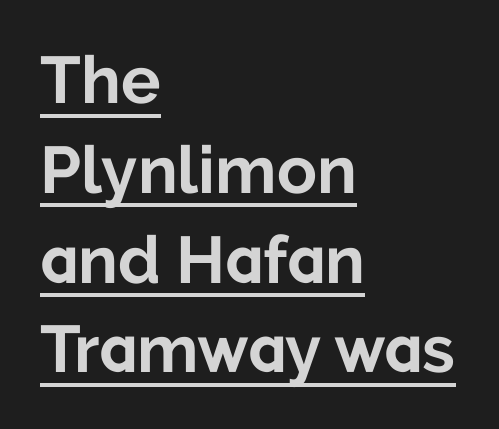
The passage shown stacks its lines at a standard gap. These lines are composed in type without serifs. Descenders here cross a horizontal rule under the line. Looks like regular typesetting: each glyph gets only the width it needs. No extra tracking has been applied to these lines.
